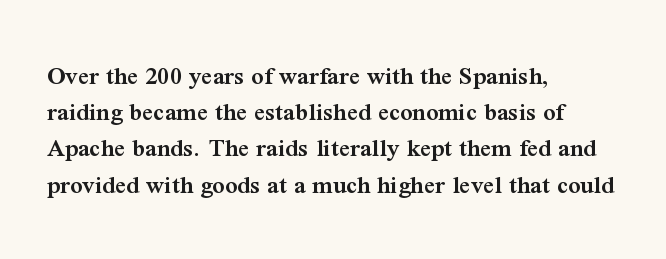
{"italic": "no", "bold": "semi", "underline": "no", "align": "left", "line_spacing": "normal", "line_spacing_ratio": 1.34, "letter_spacing": "normal", "letter_spacing_em": 0.0, "glyph_px": 27}
